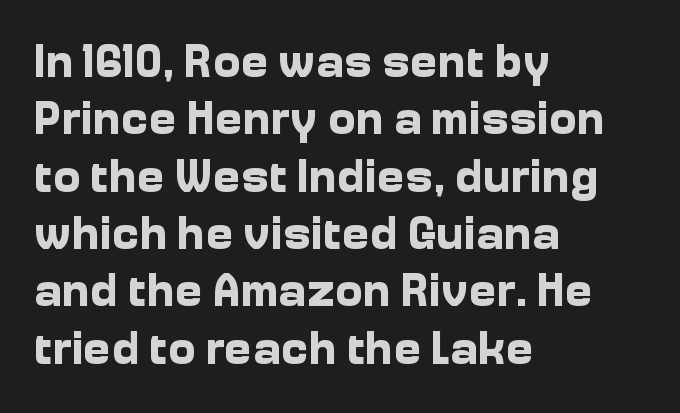
If you drew a ruler down the left edge, every line would touch it. Only glyphs here, with clear space below each row. Notice how the stems are strictly vertical — no italics here. What weight is shown? A full bold with thick strokes. Is this a sans? Yes — the strokes have no serifs. You could not count columns in this text — the font is proportionally spaced.
